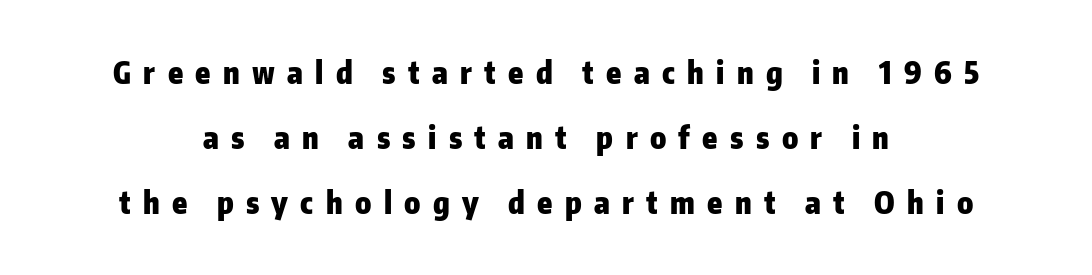
Q: Is the text bold? A: Yes.
Q: Is the text italic (slanted)? A: No, it is upright.
Q: Is the typeface a serif or a sans-serif typeface? A: Sans-serif.
Q: Is the text underlined? A: No.
Q: How is the paragraph aligned? A: Centered.
Q: Is the spacing between letters normal or unusually wide? A: Unusually wide.
Q: Is the spacing between lines tight, normal or loose? A: Loose.
Q: Width (condensed, normal, or wide)? A: Normal.
Q: Stroke contrast? A: Low.
Q: x-height? A: Medium.
Q: Monospaced? A: No.
